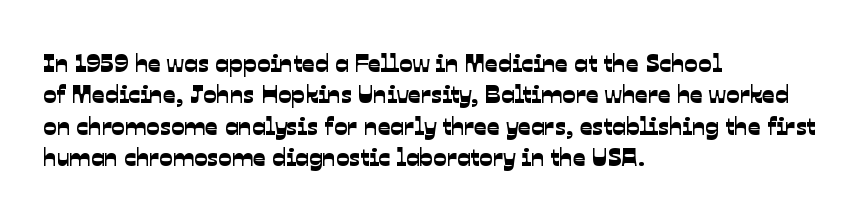
{"underline": "no", "align": "left", "line_spacing": "normal", "line_spacing_ratio": 1.26, "letter_spacing": "normal", "letter_spacing_em": 0.0, "glyph_px": 25}
